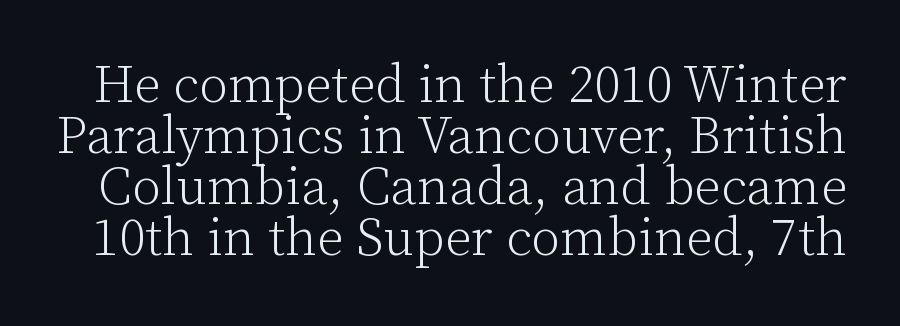
Italic? Not at all — the glyphs are vertical. The rendering uses natural spacing where letterforms have individual widths. No extra ink here — the face is not bold. Clear beneath every line of the passage.
